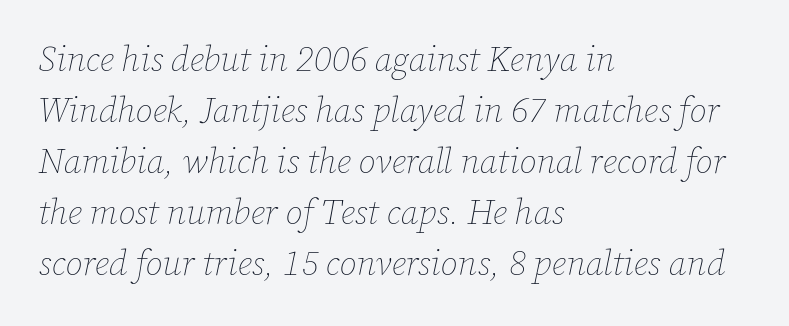
{"italic": "yes", "lean": "right", "slant_degrees": 12, "bold": "no", "weight": "thin", "width": "normal", "stroke_contrast": "low", "x_height": "medium", "monospaced": "no", "underline": "no", "align": "left", "line_spacing": "normal", "line_spacing_ratio": 1.46, "letter_spacing": "normal", "letter_spacing_em": 0.0, "glyph_px": 35}
